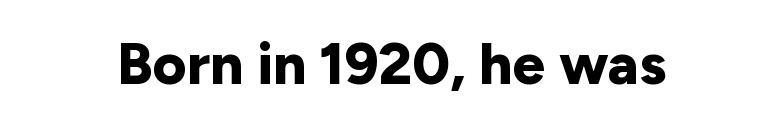
Q: Is the text bold? A: Yes.
Q: Is the text italic (slanted)? A: No, it is upright.
Q: Is the typeface a serif or a sans-serif typeface? A: Sans-serif.
Q: Is the text underlined? A: No.
Q: Is the spacing between letters normal or unusually wide? A: Normal.
Q: Width (condensed, normal, or wide)? A: Normal.
Q: Stroke contrast? A: Low.
Q: x-height? A: Medium.
Q: Monospaced? A: No.
